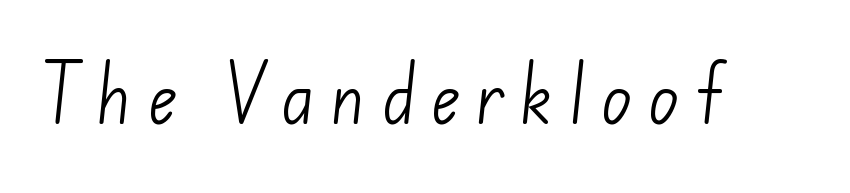
Nothing heavy about these letters — not bold at all. Observe the wide spacing: letters keep a clear distance from each other. Spacing verdict: proportional, widths tailored to each character. A sans-serif font was chosen for this passage.
